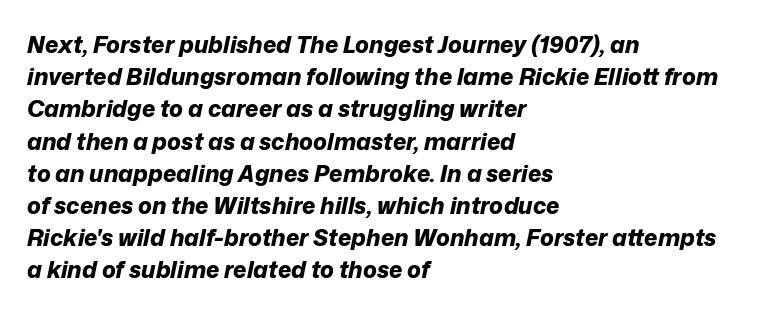
{"italic": "yes", "lean": "right", "slant_degrees": 12, "bold": "yes", "underline": "no", "align": "left", "line_spacing": "normal", "line_spacing_ratio": 1.4, "letter_spacing": "normal", "letter_spacing_em": 0.0, "glyph_px": 23}
